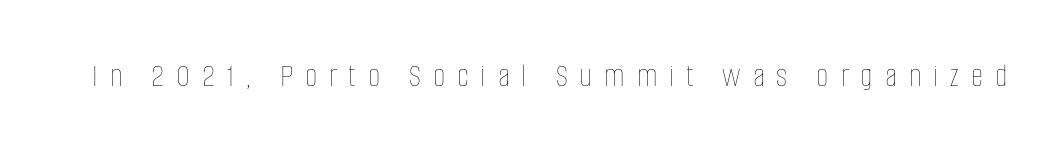
The image shows 34 px thin, condensed type, upright; set unusually wide letter spacing (+0.35 em), not underlined; low stroke contrast and a large x-height.
